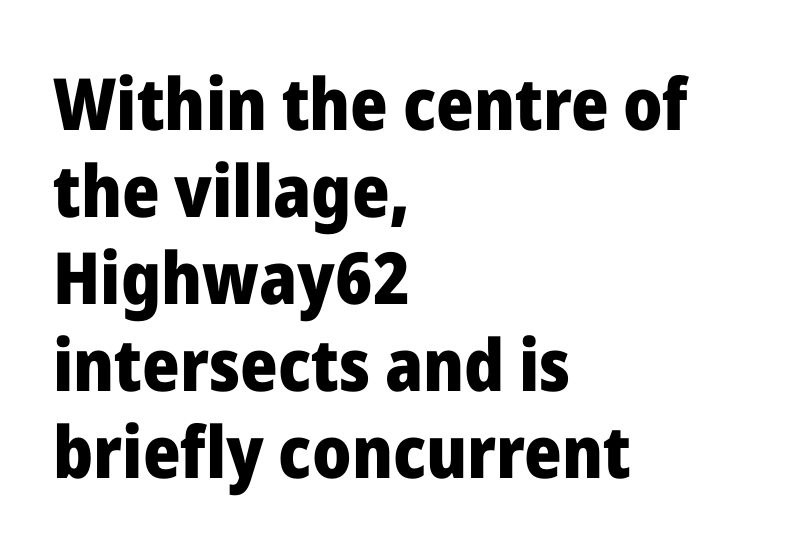
{"serif": "no", "italic": "no", "bold": "yes", "weight": "heavy", "width": "normal", "stroke_contrast": "low", "x_height": "medium", "monospaced": "no", "underline": "no", "align": "left", "line_spacing_ratio": 1.21, "letter_spacing": "normal", "letter_spacing_em": 0.0, "glyph_px": 72}
